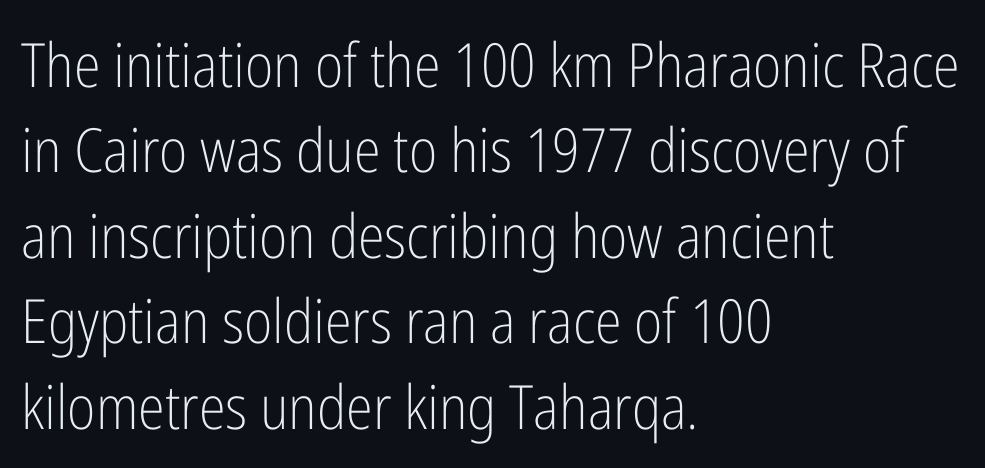
The image shows 61 px light, condensed sans-serif type, upright; set left-aligned, normal line spacing (1.4x), normal letter spacing, not underlined; low stroke contrast and a medium x-height.
